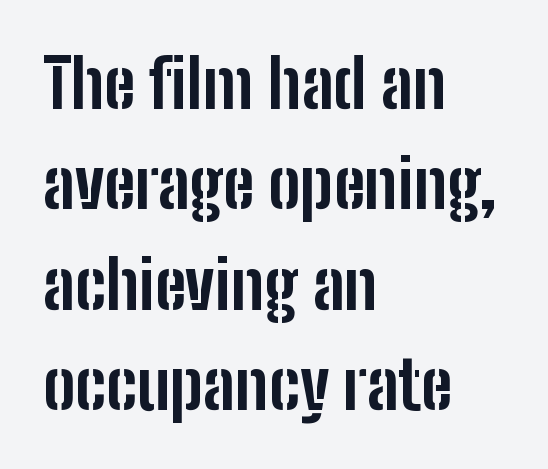
Q: Is the text bold? A: Yes.
Q: Is the text italic (slanted)? A: No, it is upright.
Q: Is the typeface a serif or a sans-serif typeface? A: Sans-serif.
Q: Is the text underlined? A: No.
Q: How is the paragraph aligned? A: Left-aligned.
Q: Is the spacing between letters normal or unusually wide? A: Normal.
Q: Is the spacing between lines tight, normal or loose? A: Normal.
Q: Width (condensed, normal, or wide)? A: Condensed.
Q: Stroke contrast? A: Low.
Q: x-height? A: Medium.
Q: Monospaced? A: No.
